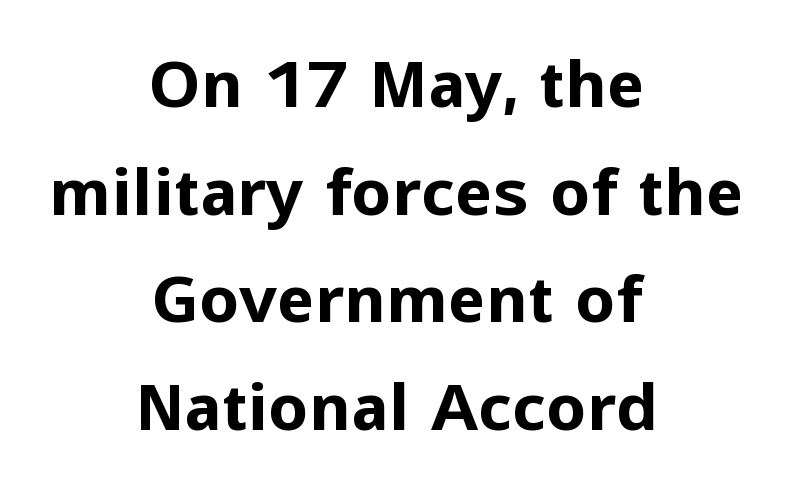
Q: Is the text bold? A: Yes.
Q: Is the text italic (slanted)? A: No, it is upright.
Q: Is the typeface a serif or a sans-serif typeface? A: Sans-serif.
Q: Is the text underlined? A: No.
Q: How is the paragraph aligned? A: Centered.
Q: Is the spacing between letters normal or unusually wide? A: Normal.
Q: Is the spacing between lines tight, normal or loose? A: Normal.
Q: Width (condensed, normal, or wide)? A: Normal.
Q: Stroke contrast? A: Low.
Q: x-height? A: Medium.
Q: Monospaced? A: No.
